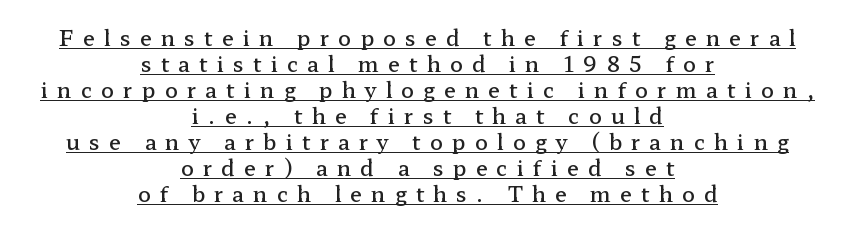
Firm but not heavy-handed strokes: this text is semibold. Does extra space separate the letters? Yes, quite a lot of it. Each line is balanced around a shared central axis. Each line of the rendering has a horizontal stroke beneath the glyphs.
